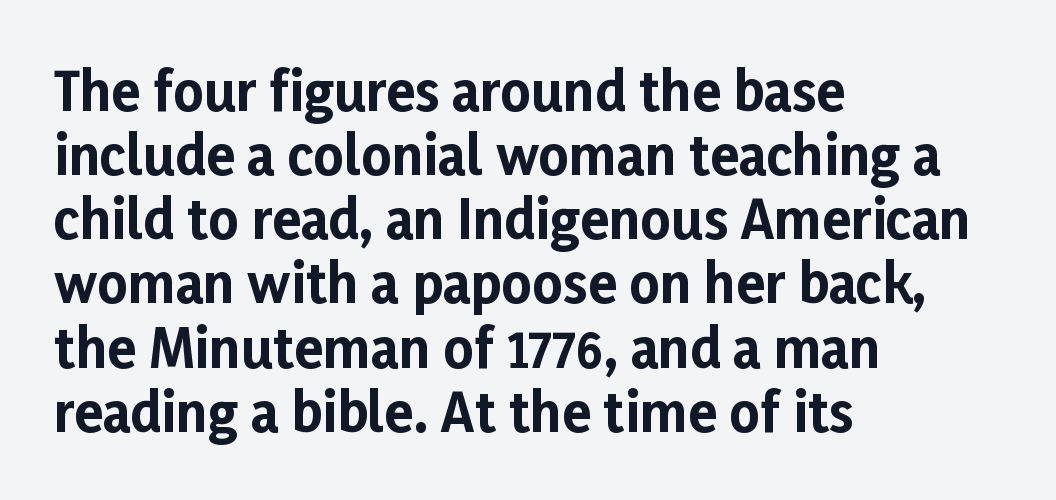
Q: Is the text bold? A: Yes.
Q: Is the text italic (slanted)? A: No, it is upright.
Q: Is the typeface a serif or a sans-serif typeface? A: Sans-serif.
Q: Is the text underlined? A: No.
Q: How is the paragraph aligned? A: Left-aligned.
Q: Is the spacing between letters normal or unusually wide? A: Normal.
Q: Width (condensed, normal, or wide)? A: Normal.
Q: Stroke contrast? A: Low.
Q: x-height? A: Medium.
Q: Monospaced? A: No.
